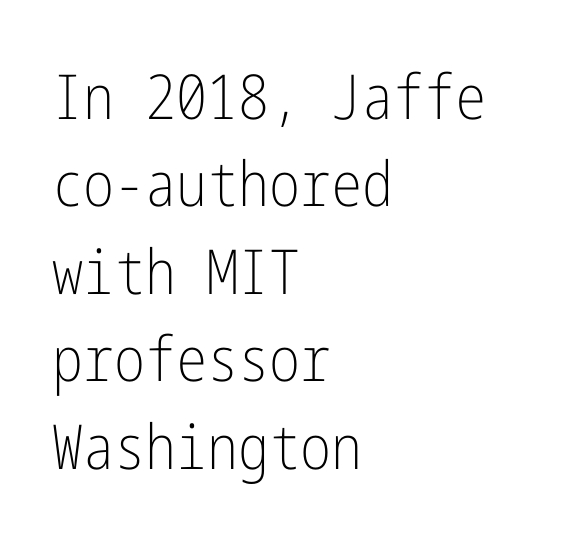
Q: Is the text bold? A: No.
Q: Is the text italic (slanted)? A: No, it is upright.
Q: Is the typeface a serif or a sans-serif typeface? A: Sans-serif.
Q: Is the text underlined? A: No.
Q: How is the paragraph aligned? A: Left-aligned.
Q: Is the spacing between letters normal or unusually wide? A: Normal.
Q: Is the spacing between lines tight, normal or loose? A: Normal.
Q: Width (condensed, normal, or wide)? A: Condensed.
Q: Stroke contrast? A: Low.
Q: x-height? A: Medium.
